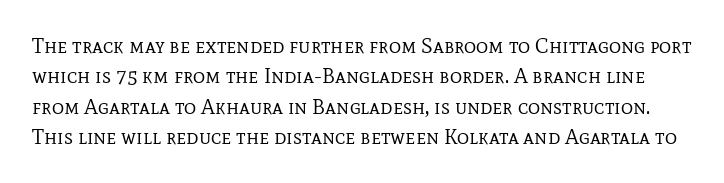
{"italic": "no", "bold": "no", "underline": "no", "line_spacing": "normal", "line_spacing_ratio": 1.45, "letter_spacing": "normal", "letter_spacing_em": 0.0, "glyph_px": 21}
